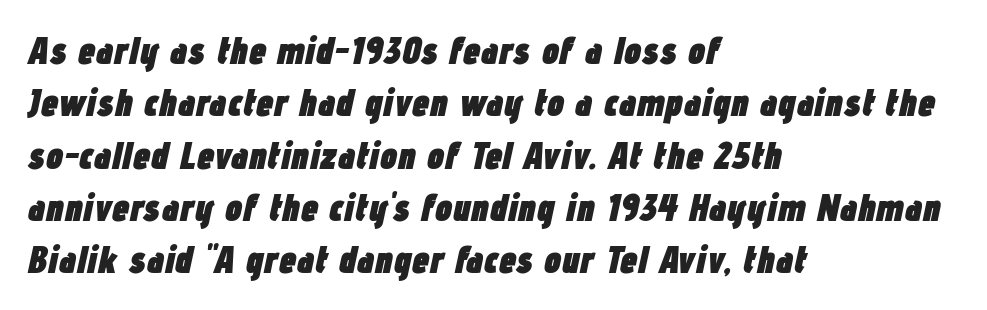
Weight check: bold — yes, fully. Compared with a centered layout, this one pins lines to the left instead. The rendering keeps characters at their native spacing. You could not count columns in this text — the font is proportionally spaced. These lines sit exactly where default settings would place them. Observe the lean: these are italic letterforms.
